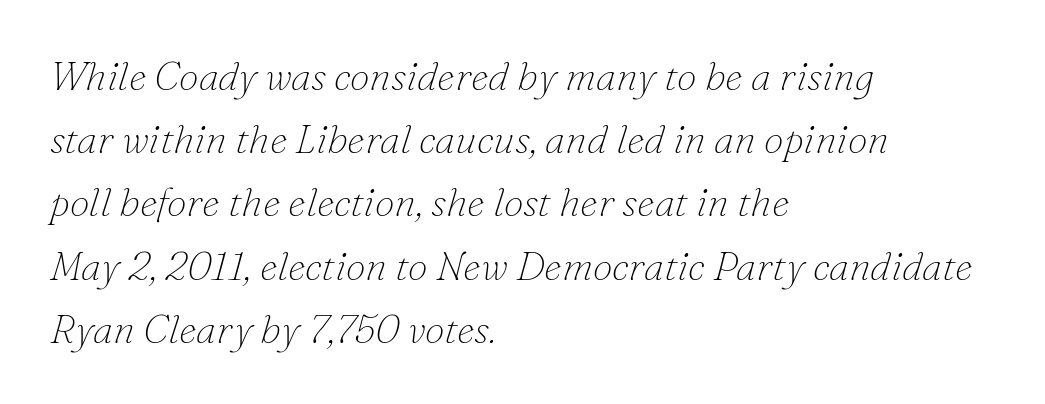
{"serif": "yes", "italic": "yes", "lean": "right", "slant_degrees": 16, "bold": "no", "weight": "thin", "width": "normal", "stroke_contrast": "low", "x_height": "small", "monospaced": "no", "underline": "no", "align": "left", "line_spacing": "normal", "line_spacing_ratio": 1.58, "letter_spacing": "normal", "letter_spacing_em": 0.0, "glyph_px": 40}
